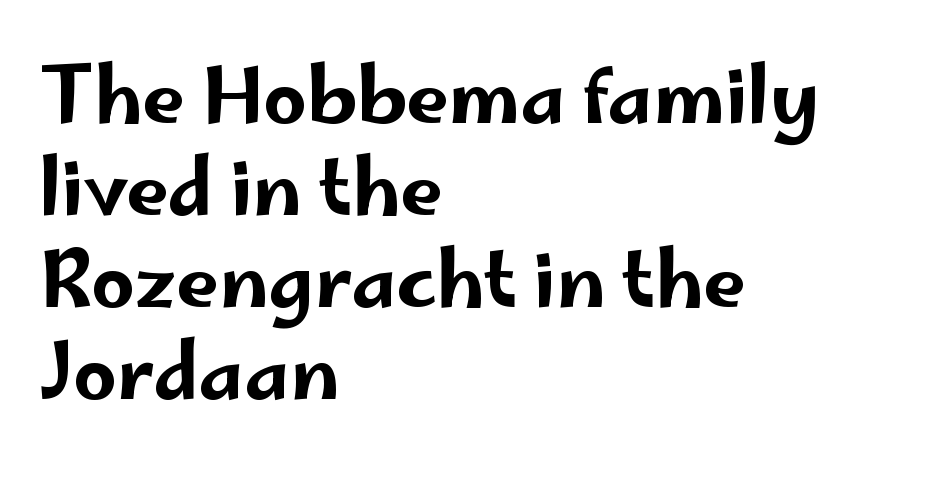
The line texture is even and compact thanks to regular tracking. The rendering uses natural spacing where letterforms have individual widths. Italic: no, the glyphs are upright roman. Bare-footed words on every line. A typesetter would label this face a sans.
